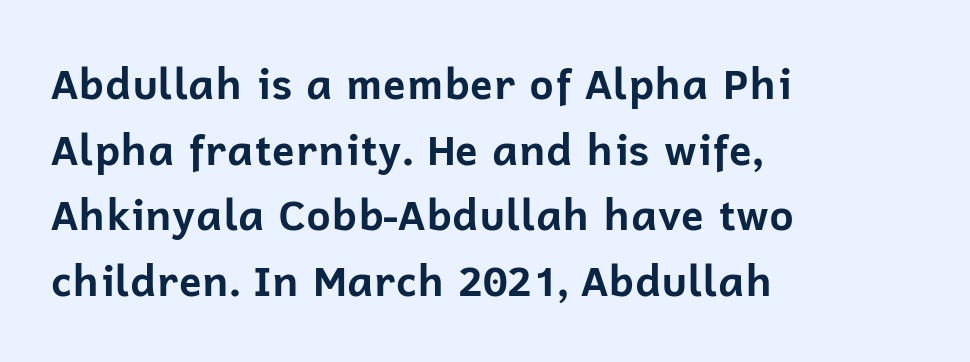
Nobody touched the tracking dial on this one. Which margin do the lines hug? The left one — the right edge is uneven. Examine the stroke ends and you'll find no serifs. These lines are rendered in a variable-pitch font.
